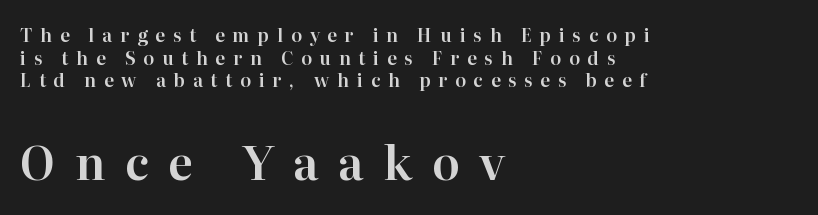
The image shows 46 px serif type, upright; set left-aligned, normal line spacing (1.26x), unusually wide letter spacing (+0.43 em), not underlined; the second (bottom) block is 2.56x larger; high stroke contrast and a medium x-height.
